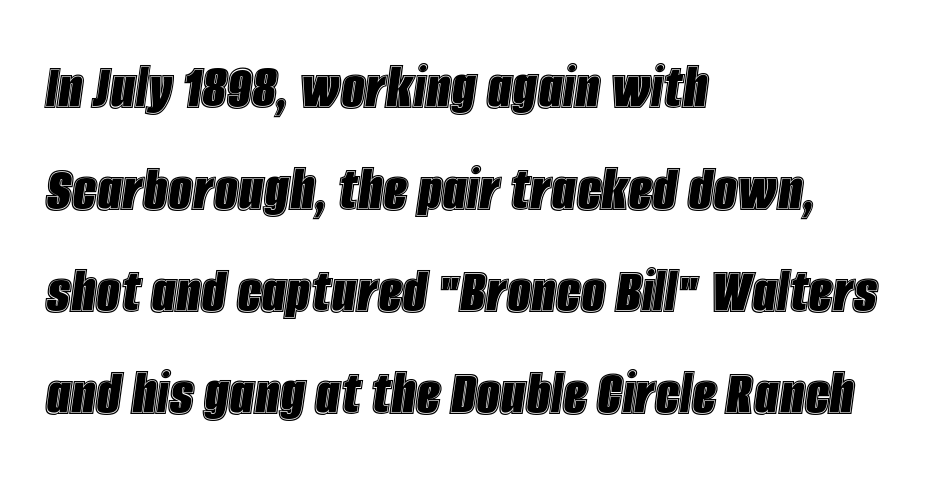
{"italic": "yes", "lean": "right", "slant_degrees": 8, "width": "condensed", "x_height": "large", "monospaced": "no", "underline": "no", "align": "left", "line_spacing": "normal", "line_spacing_ratio": 1.5, "letter_spacing": "normal", "letter_spacing_em": 0.0, "glyph_px": 68}
